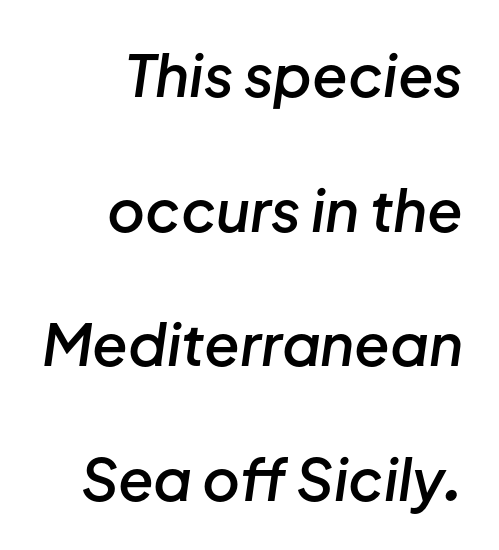
The image shows 58 px semibold type, italic (leaning right); set right-aligned, loose line spacing (2.32x), normal letter spacing, not underlined; low stroke contrast and a medium x-height.
